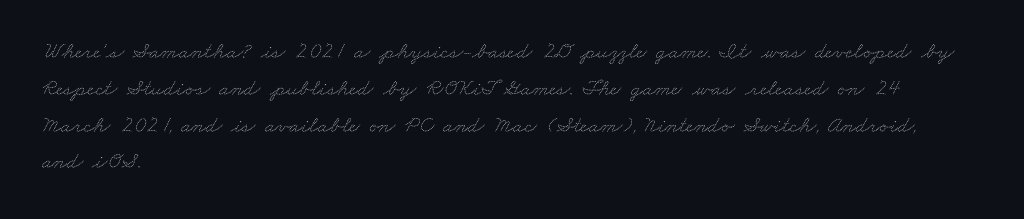
Q: Is the text bold? A: No.
Q: Is the text underlined? A: No.
Q: How is the paragraph aligned? A: Left-aligned.
Q: Is the spacing between letters normal or unusually wide? A: Normal.
Q: Is the spacing between lines tight, normal or loose? A: Normal.
